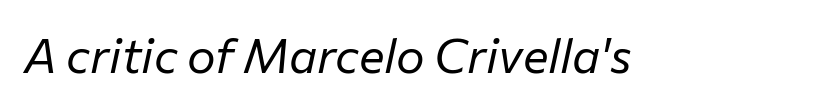
Check under the words: just untouched page. Is the type heavy? It reads as light-to-regular instead. Between one letter and the next there's only the usual sliver of space. Is this a fixed-width face? No — the glyphs have proportional, varying widths. The axis of the letterforms is tilted away from vertical.
